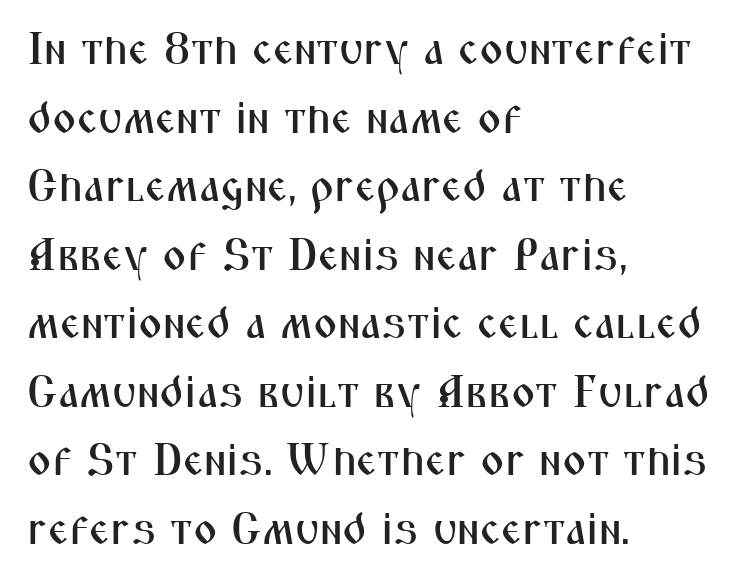
Visually the block forms a straight wall on the left and a jagged coastline on the right. You can tell from the bare stems that sans-serif type was used. Here the designer chose a conventional face with non-uniform glyph widths. Interline gaps are of average width in this sample. Unlike italic type, these characters show no tilt at all.
